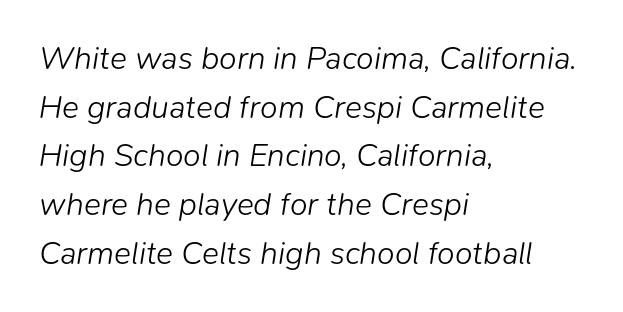
Italic? Definitely — the glyphs are oblique. Typeset ragged right — the left edge is the straight one. Spacing verdict: proportional, widths tailored to each character. Between one letter and the next there's only the usual sliver of space. Counters stay open thanks to moderate or lighter strokes. Compared with typical paragraphs, the rows here are spaced about the same.
